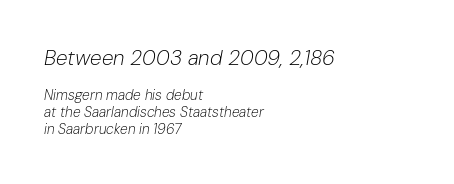
Q: Is the text bold? A: No.
Q: Is the text italic (slanted)? A: Yes, it leans right by about 10 degrees.
Q: Is the text underlined? A: No.
Q: How is the paragraph aligned? A: Left-aligned.
Q: Is the spacing between letters normal or unusually wide? A: Normal.
Q: Which block of text is set in a larger size, the first (top) or the second (bottom)? A: The first (top) one.
